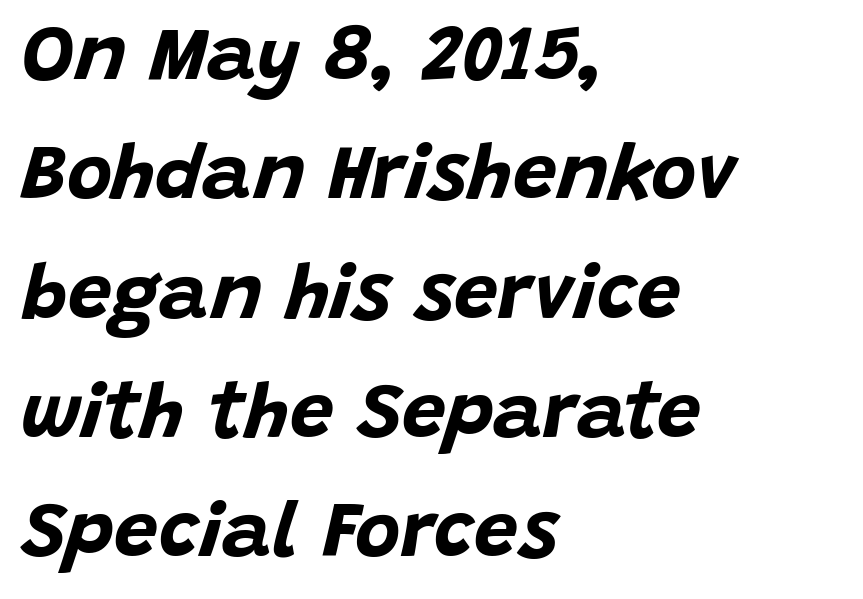
Baseline-to-baseline distance is the conventional proportion of letter height. Decoration check: the copy has no underline. Inter-character spacing is left at the font's built-in metrics. Proportional: the letters do not fall into vertical columns. Italic? Definitely — the glyphs are oblique. Typographic density is high because the face is bold.
